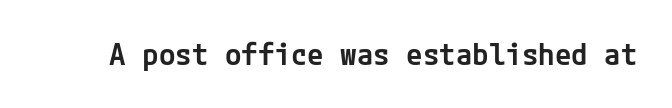
{"serif": "no", "italic": "no", "bold": "semi", "weight": "semibold", "width": "normal", "stroke_contrast": "low", "x_height": "medium", "underline": "no", "letter_spacing": "normal", "letter_spacing_em": 0.0, "glyph_px": 30}
